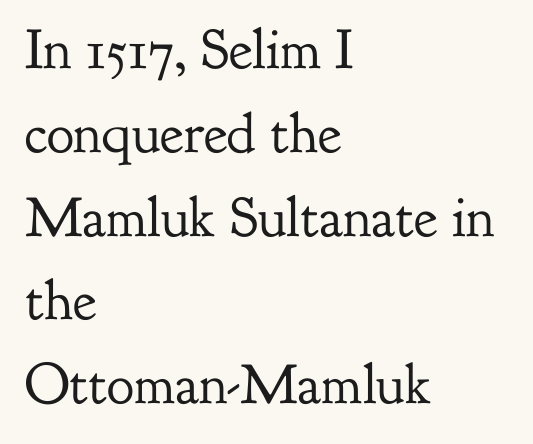
The image shows 57 px regular-weight serif type, upright; set left-aligned, normal line spacing (1.47x), normal letter spacing, not underlined; low stroke contrast and a small x-height.
